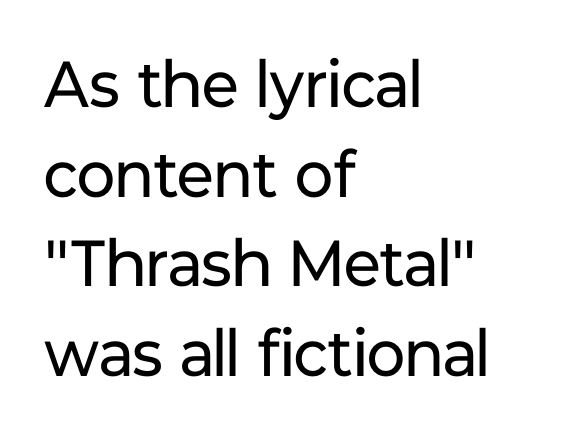
The image shows 65 px regular-weight sans-serif type, upright; set left-aligned, normal line spacing (1.38x), normal letter spacing, not underlined; low stroke contrast and a medium x-height.
